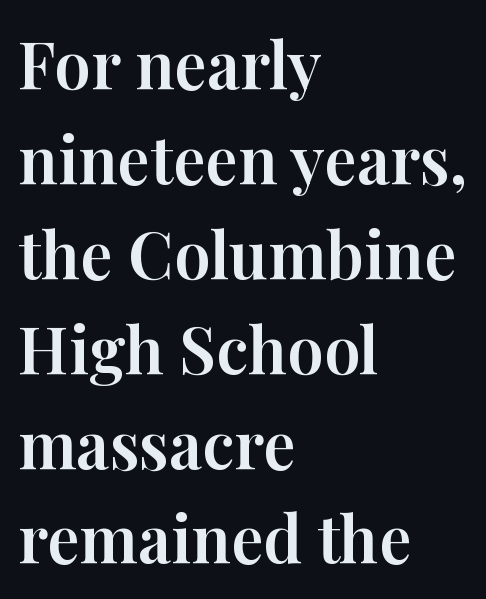
{"serif": "yes", "italic": "no", "width": "normal", "stroke_contrast": "high", "x_height": "medium", "monospaced": "no", "underline": "no", "align": "left", "line_spacing": "normal", "line_spacing_ratio": 1.46, "letter_spacing": "normal", "letter_spacing_em": 0.0, "glyph_px": 65}
